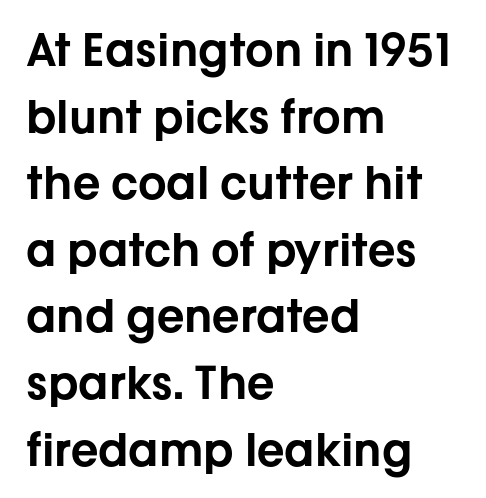
Spacing verdict: proportional, widths tailored to each character. Each word holds together tightly as a unit, with standard inter-letter gaps. Alignment: flush left. Font category for this specimen: sans-serif. Any mark beneath the type? The region is blank.
